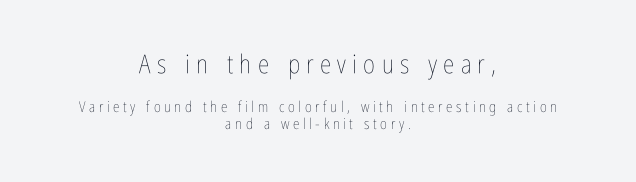
Visually, the top section dominates because its glyphs are scaled up. This is the regular roman posture of the typeface. The weight would be labelled regular, book, light, or lighter still. Neither beginnings nor endings align; midpoints do. Plain, unruled lines of type.
